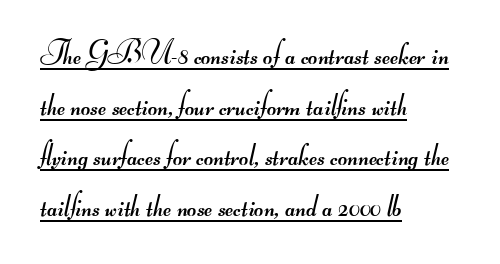
No letter is thick-stroked: the sample isn't bold. The gaps between neighbouring characters are ordinary and unremarkable. The letters carry no serifs — their stems end cleanly without finishing strokes. All the whitespace from short lines collects on the right. Here the designer chose a conventional face with non-uniform glyph widths.
